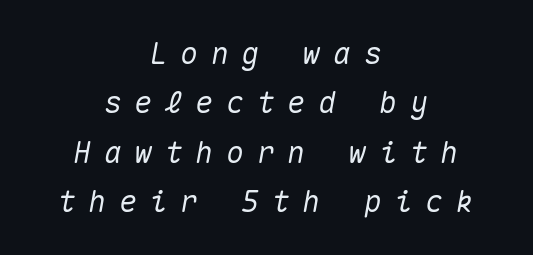
Q: Is the text italic (slanted)? A: Yes, it leans right by about 10 degrees.
Q: Is the text underlined? A: No.
Q: How is the paragraph aligned? A: Centered.
Q: Is the spacing between letters normal or unusually wide? A: Unusually wide.
Q: Is the spacing between lines tight, normal or loose? A: Normal.
Q: Width (condensed, normal, or wide)? A: Normal.
Q: Stroke contrast? A: Medium.
Q: x-height? A: Medium.
Q: Monospaced? A: Yes.
